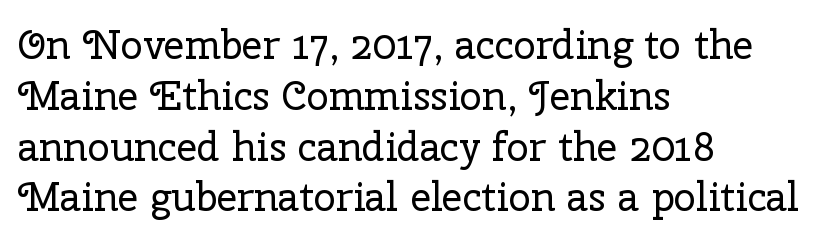
{"serif": "yes", "italic": "no", "bold": "no", "weight": "regular", "width": "normal", "stroke_contrast": "low", "x_height": "medium", "monospaced": "no", "underline": "no", "align": "left", "line_spacing": "normal", "line_spacing_ratio": 1.27, "letter_spacing": "normal", "letter_spacing_em": 0.0, "glyph_px": 40}
